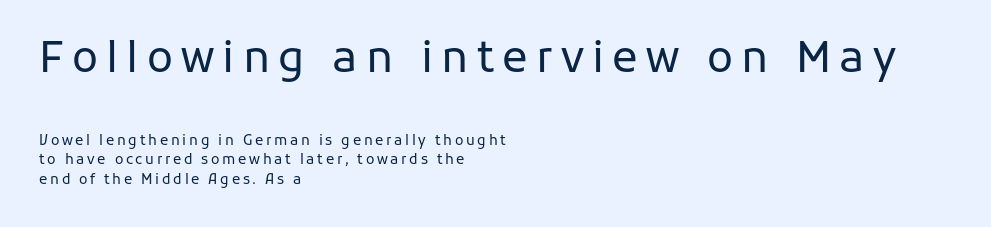
Q: Is the text bold? A: No.
Q: Is the text italic (slanted)? A: No, it is upright.
Q: Is the typeface a serif or a sans-serif typeface? A: Sans-serif.
Q: Is the text underlined? A: No.
Q: How is the paragraph aligned? A: Left-aligned.
Q: Is the spacing between lines tight, normal or loose? A: Normal.
Q: Which block of text is set in a larger size, the first (top) or the second (bottom)? A: The first (top) one.
Q: Width (condensed, normal, or wide)? A: Normal.
Q: Stroke contrast? A: Low.
Q: x-height? A: Medium.
Q: Monospaced? A: No.
